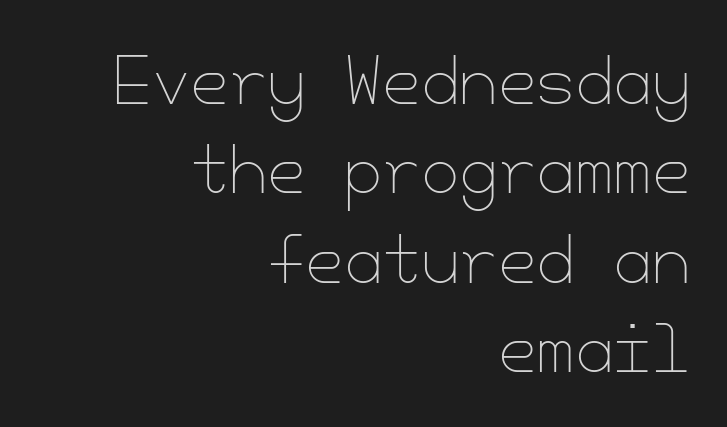
The image shows 62 px thin type, upright; set right-aligned, normal line spacing (1.44x), normal letter spacing, not underlined; low stroke contrast and a small x-height.
